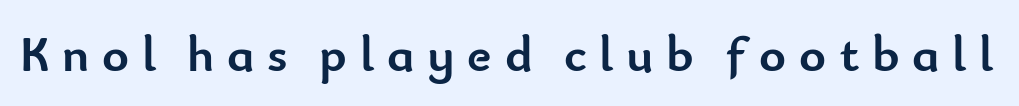
The image shows 51 px semibold sans-serif type, upright; set unusually wide letter spacing (+0.25 em), not underlined; low stroke contrast and a small x-height.
